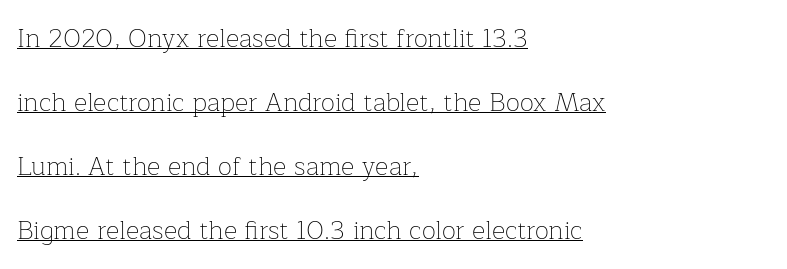
{"italic": "no", "bold": "no", "underline": "yes", "align": "left", "line_spacing": "loose", "line_spacing_ratio": 2.46, "letter_spacing": "normal", "letter_spacing_em": 0.0, "glyph_px": 26}
